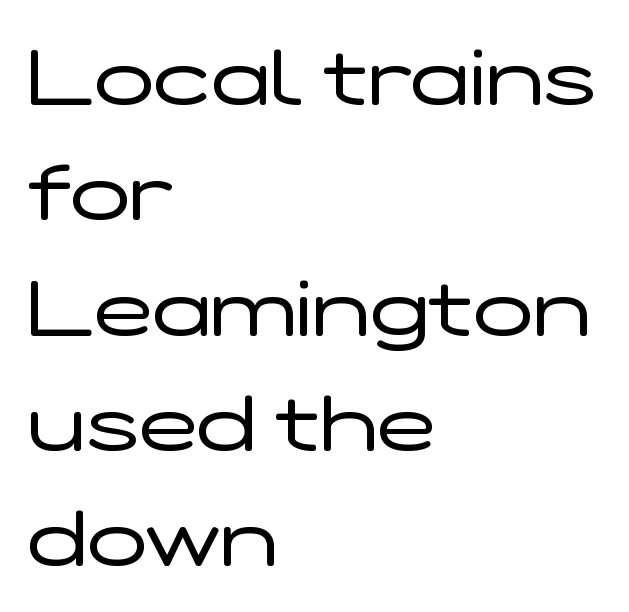
The image shows 79 px regular-weight, wide sans-serif type, upright; set left-aligned, normal line spacing (1.46x), normal letter spacing, not underlined; low stroke contrast and a medium x-height.
